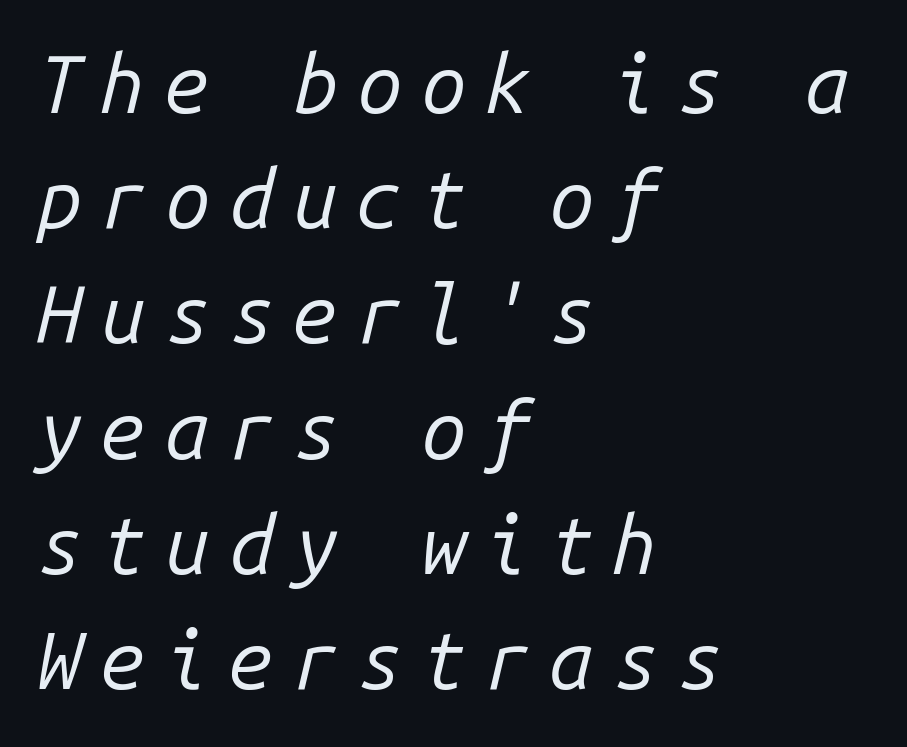
The tracking jumps out immediately: characters are airy and widely separated. A light-to-regular cut is what we see here. The letters march in equal steps, a hallmark of fixed-pitch type. Honestly, there is no underline to notice here at all. Line spacing here is normal. Posture: slanted.
